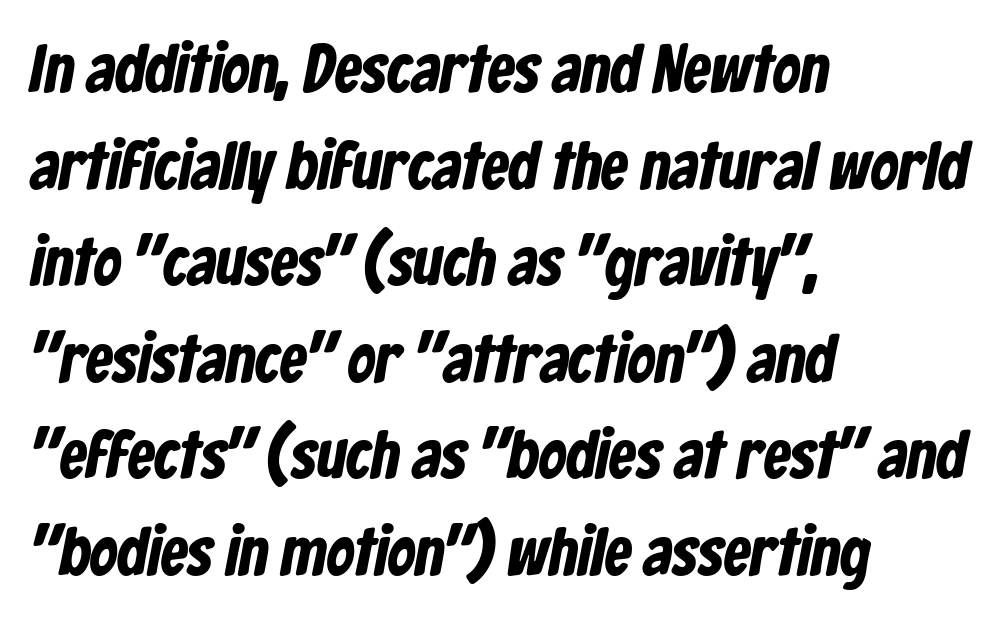
The image shows 68 px condensed sans-serif type; set left-aligned, normal line spacing (1.42x), normal letter spacing, not underlined; low stroke contrast and a medium x-height.
